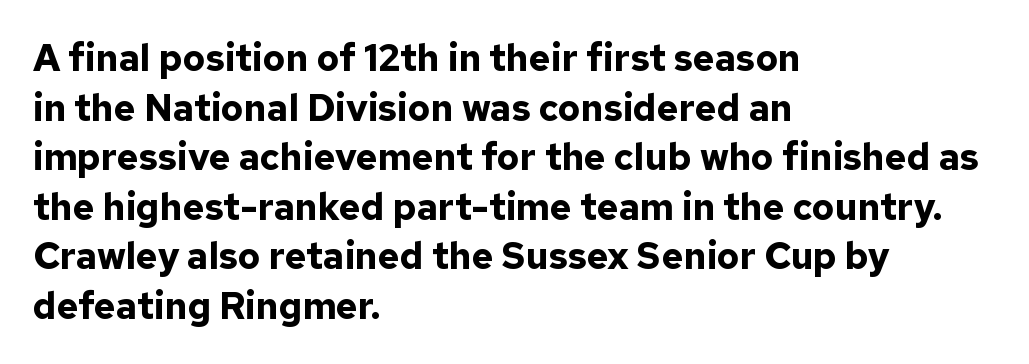
The image shows 37 px bold sans-serif type, upright; set left-aligned, normal line spacing (1.34x), normal letter spacing, not underlined; low stroke contrast and a medium x-height.
